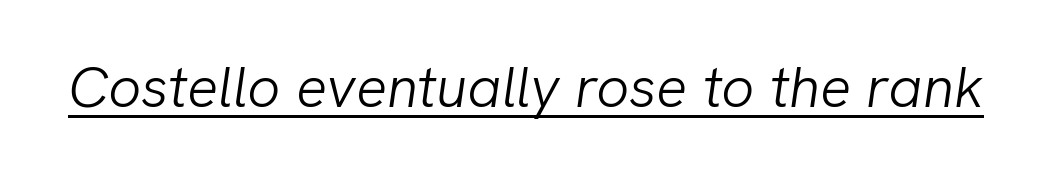
The image shows 58 px light type, italic (leaning right); set normal letter spacing, underlined; low stroke contrast and a medium x-height.
